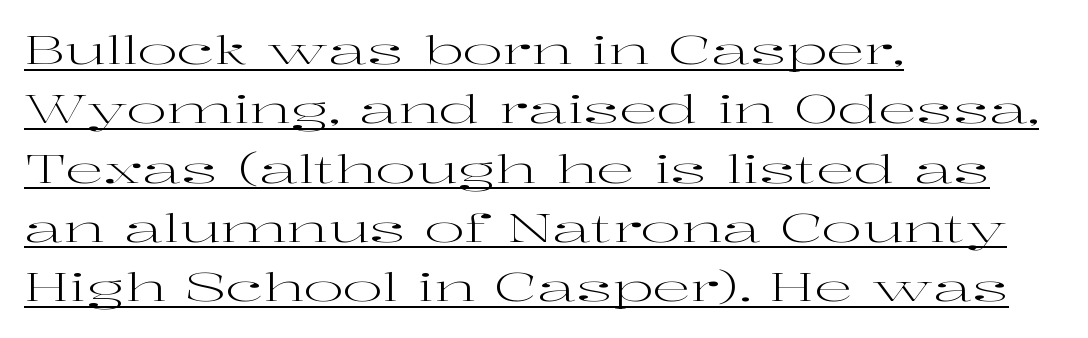
Q: Is the text bold? A: No.
Q: Is the text italic (slanted)? A: No, it is upright.
Q: Is the typeface a serif or a sans-serif typeface? A: Serif.
Q: Is the text underlined? A: Yes.
Q: How is the paragraph aligned? A: Left-aligned.
Q: Is the spacing between letters normal or unusually wide? A: Normal.
Q: Is the spacing between lines tight, normal or loose? A: Normal.
Q: Width (condensed, normal, or wide)? A: Wide.
Q: Stroke contrast? A: High.
Q: x-height? A: Medium.
Q: Monospaced? A: No.
